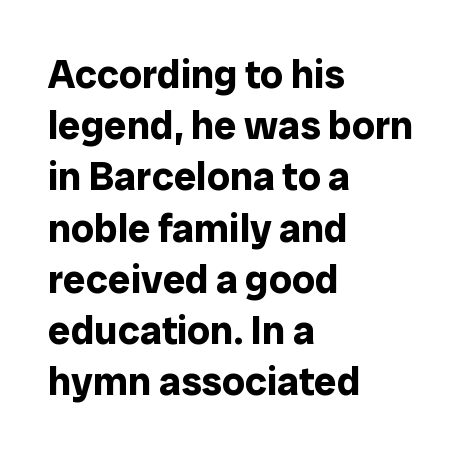
When letters stand straight like this, we call the style roman or upright. Compared with a centered layout, this one pins lines to the left instead. Regarding serifs, this sample does without them. Letter spacing: default. The space directly below the letters is spotless.
